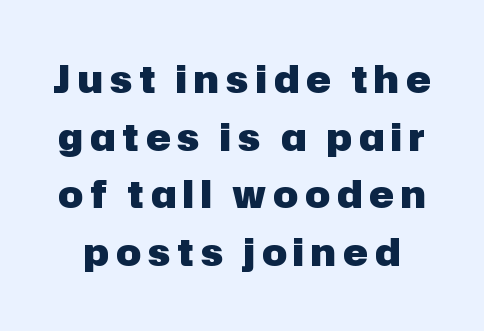
{"serif": "no", "italic": "no", "bold": "yes", "weight": "heavy", "width": "normal", "stroke_contrast": "low", "x_height": "medium", "monospaced": "no", "underline": "no", "line_spacing": "normal", "line_spacing_ratio": 1.56, "glyph_px": 37}
